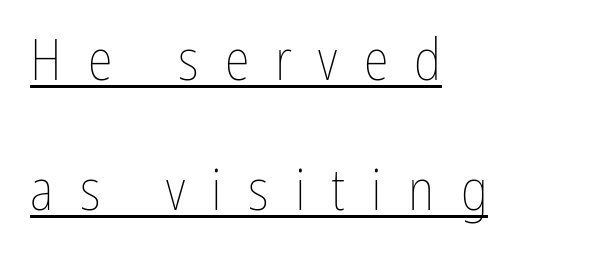
Q: Is the text bold? A: No.
Q: Is the text italic (slanted)? A: No, it is upright.
Q: Is the text underlined? A: Yes.
Q: How is the paragraph aligned? A: Left-aligned.
Q: Is the spacing between letters normal or unusually wide? A: Unusually wide.
Q: Is the spacing between lines tight, normal or loose? A: Loose.
Q: Width (condensed, normal, or wide)? A: Condensed.
Q: Stroke contrast? A: Low.
Q: x-height? A: Medium.
Q: Monospaced? A: No.
